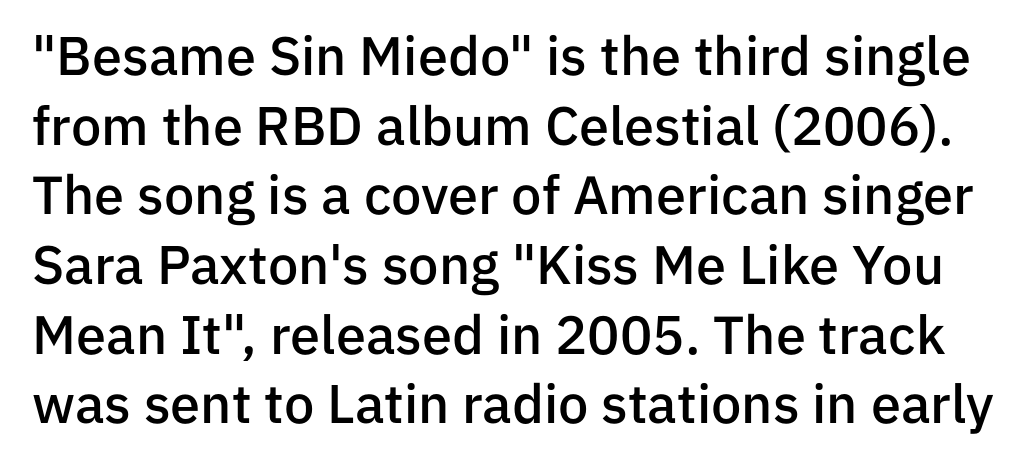
Q: Is the text bold? A: Semi-bold.
Q: Is the text italic (slanted)? A: No, it is upright.
Q: Is the typeface a serif or a sans-serif typeface? A: Sans-serif.
Q: Is the text underlined? A: No.
Q: Is the spacing between letters normal or unusually wide? A: Normal.
Q: Is the spacing between lines tight, normal or loose? A: Normal.
Q: Width (condensed, normal, or wide)? A: Normal.
Q: Stroke contrast? A: Low.
Q: x-height? A: Medium.
Q: Monospaced? A: No.
